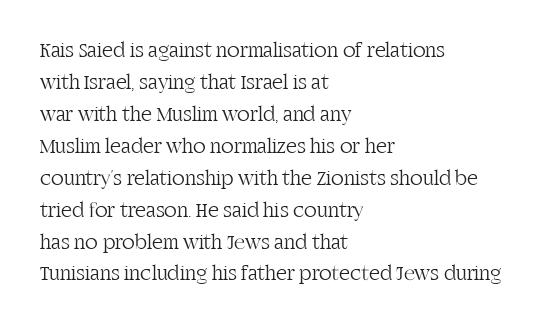
Q: Is the text bold? A: No.
Q: Is the text italic (slanted)? A: No, it is upright.
Q: Is the text underlined? A: No.
Q: How is the paragraph aligned? A: Left-aligned.
Q: Is the spacing between letters normal or unusually wide? A: Normal.
Q: Is the spacing between lines tight, normal or loose? A: Normal.
